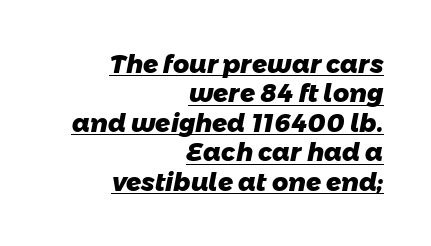
The image shows 25 px bold type; set right-aligned, line spacing 1.18x, normal letter spacing, underlined.
